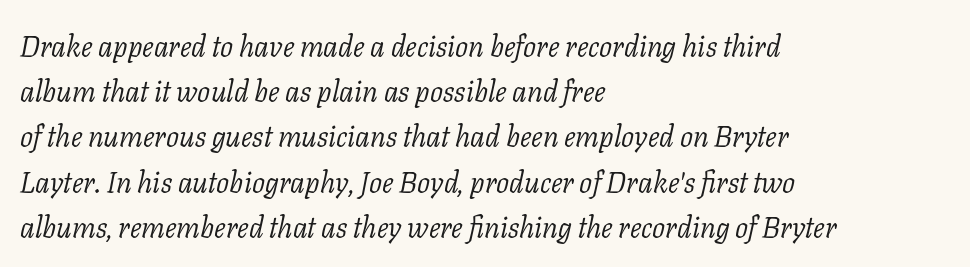
{"serif": "yes", "italic": "yes", "lean": "right", "slant_degrees": 11, "bold": "no", "weight": "light", "width": "normal", "stroke_contrast": "low", "x_height": "medium", "monospaced": "no", "underline": "no", "align": "left", "line_spacing": "normal", "line_spacing_ratio": 1.56, "letter_spacing": "normal", "letter_spacing_em": 0.0, "glyph_px": 29}
